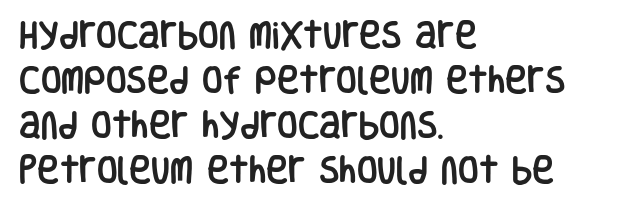
The image shows 30 px condensed sans-serif type, upright; set left-aligned, normal line spacing (1.5x), normal letter spacing, not underlined; low stroke contrast and a large x-height.
